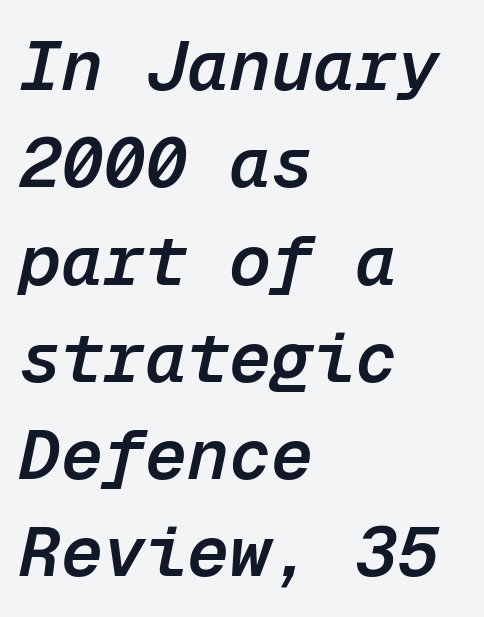
The image shows 70 px semibold type, italic (leaning right), monospaced; set left-aligned, normal line spacing (1.39x), normal letter spacing, not underlined; low stroke contrast and a medium x-height.
